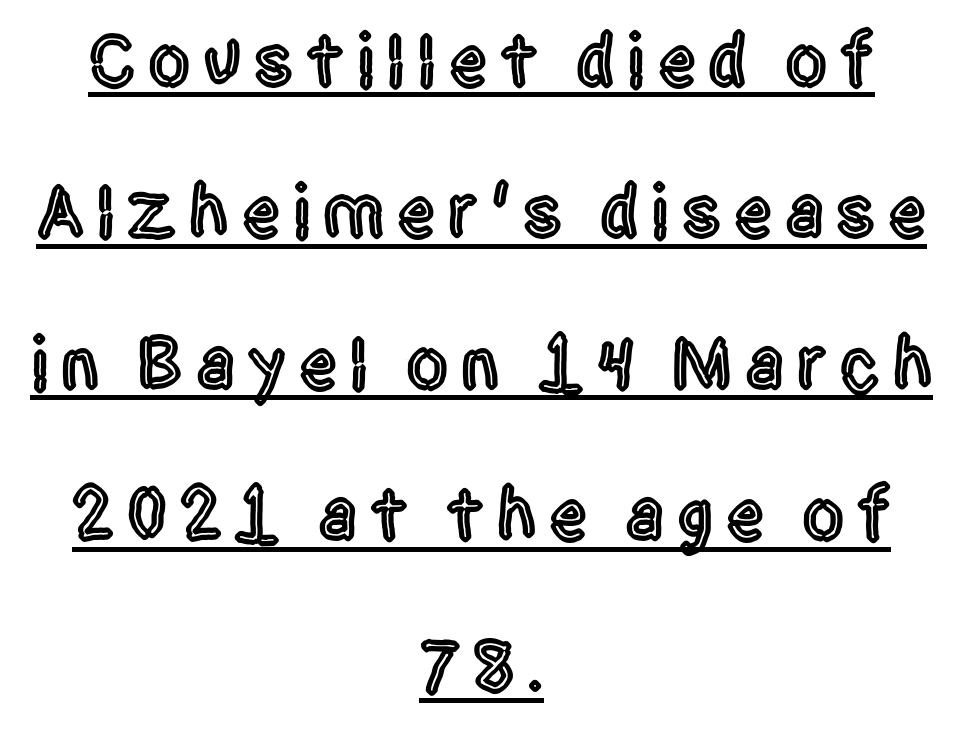
Q: Is the text italic (slanted)? A: No, it is upright.
Q: Is the typeface a serif or a sans-serif typeface? A: Sans-serif.
Q: Is the text underlined? A: Yes.
Q: How is the paragraph aligned? A: Centered.
Q: Is the spacing between lines tight, normal or loose? A: Loose.
Q: Width (condensed, normal, or wide)? A: Condensed.
Q: x-height? A: Large.
Q: Monospaced? A: No.
